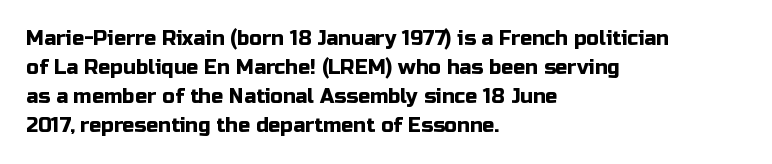
Q: Is the text italic (slanted)? A: No, it is upright.
Q: Is the text underlined? A: No.
Q: How is the paragraph aligned? A: Left-aligned.
Q: Is the spacing between letters normal or unusually wide? A: Normal.
Q: Is the spacing between lines tight, normal or loose? A: Normal.
